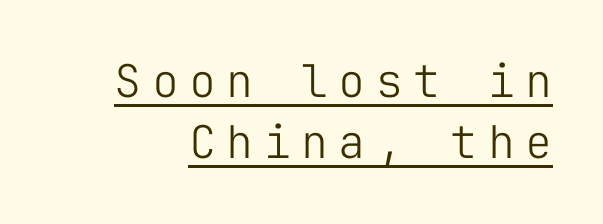
{"serif": "no", "italic": "no", "bold": "no", "weight": "light", "width": "normal", "stroke_contrast": "low", "x_height": "medium", "monospaced": "yes", "underline": "yes", "line_spacing": "normal", "line_spacing_ratio": 1.36, "letter_spacing": "wide", "letter_spacing_em": 0.23, "glyph_px": 45}
